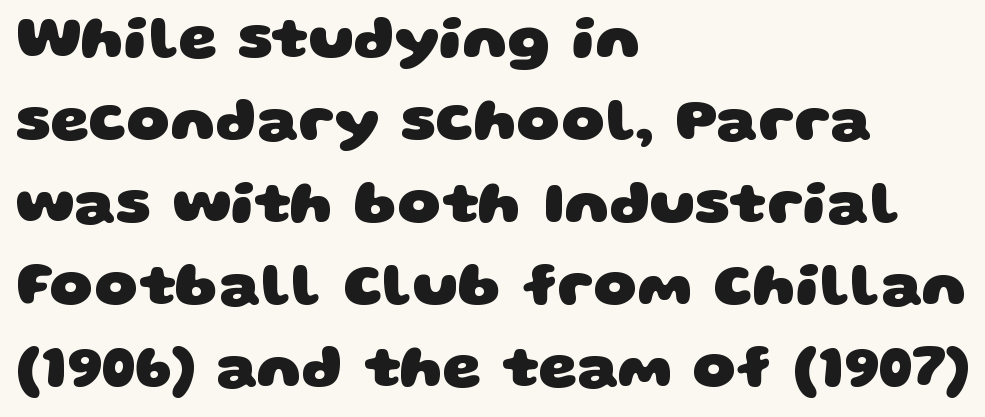
Q: Is the text bold? A: Yes.
Q: Is the typeface a serif or a sans-serif typeface? A: Sans-serif.
Q: Is the text underlined? A: No.
Q: How is the paragraph aligned? A: Left-aligned.
Q: Is the spacing between letters normal or unusually wide? A: Normal.
Q: Is the spacing between lines tight, normal or loose? A: Normal.
Q: Width (condensed, normal, or wide)? A: Wide.
Q: Stroke contrast? A: Low.
Q: x-height? A: Large.
Q: Monospaced? A: No.
